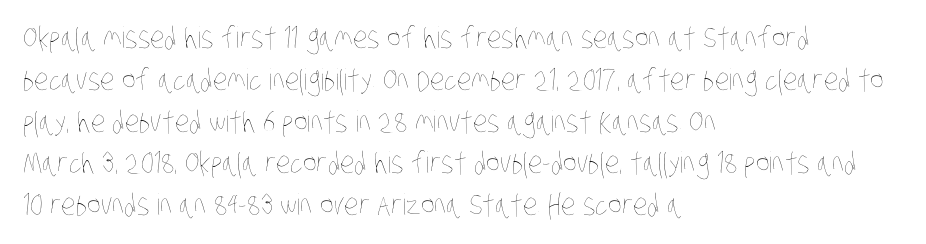
{"bold": "no", "weight": "thin", "width": "condensed", "stroke_contrast": "low", "x_height": "large", "monospaced": "no", "underline": "no", "align": "left", "line_spacing": "normal", "line_spacing_ratio": 1.44, "letter_spacing": "normal", "letter_spacing_em": 0.0, "glyph_px": 29}
